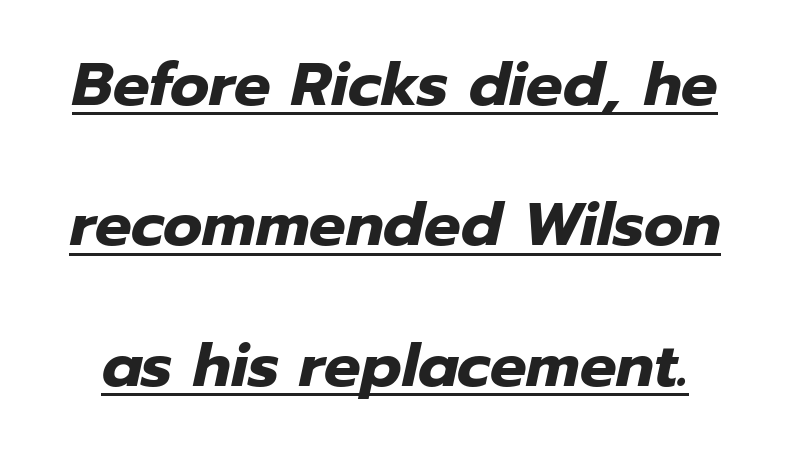
{"italic": "yes", "lean": "right", "slant_degrees": 12, "bold": "yes", "weight": "heavy", "width": "normal", "stroke_contrast": "low", "x_height": "medium", "monospaced": "no", "underline": "yes", "line_spacing": "loose", "line_spacing_ratio": 2.3, "letter_spacing": "normal", "letter_spacing_em": 0.0, "glyph_px": 61}
